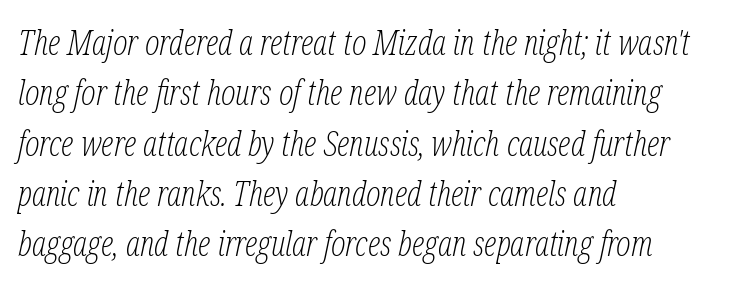
Vertical stems look standard width or narrower in stroke. The block of text has a typical density, with ordinary space between rows. If you drew a line through each stem, it would be angled. Line starts are locked; line ends wander. Each word holds together tightly as a unit, with standard inter-letter gaps. A serif font was chosen for this passage.
